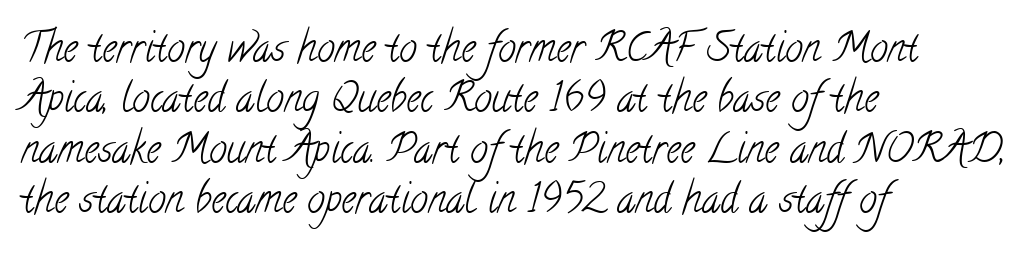
{"serif": "yes", "bold": "no", "weight": "light", "width": "condensed", "stroke_contrast": "low", "x_height": "small", "monospaced": "no", "underline": "no", "align": "left", "line_spacing": "normal", "line_spacing_ratio": 1.26, "letter_spacing": "normal", "letter_spacing_em": 0.0, "glyph_px": 40}
